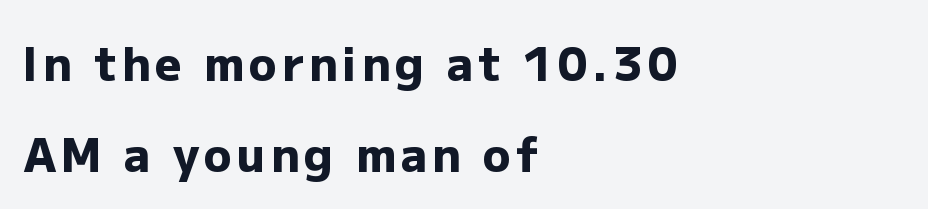
What kind of face is this? One without serifs — a sans. Has an underline been added? It has not. Think of a printed novel: that variable character pitch is what you see here. The line-height multiplier appears high, well above default.
